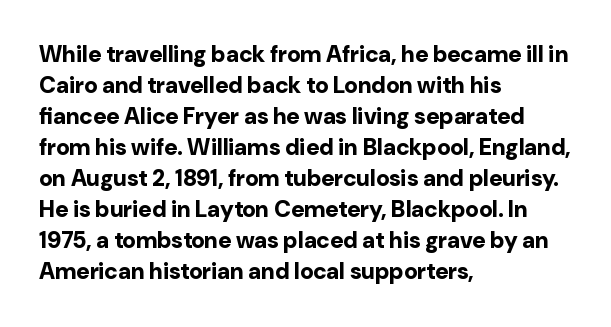
Caption: bold face, heavy strokes. Compared with typical body copy, the letter spacing here is the same. Line starts are locked; line ends wander. The axis of the letterforms is exactly vertical.
